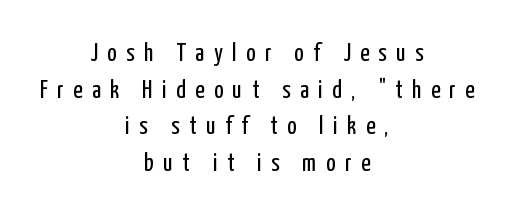
The image shows 25 px text type, upright; set centered, normal line spacing (1.47x), unusually wide letter spacing (+0.38 em), not underlined.
